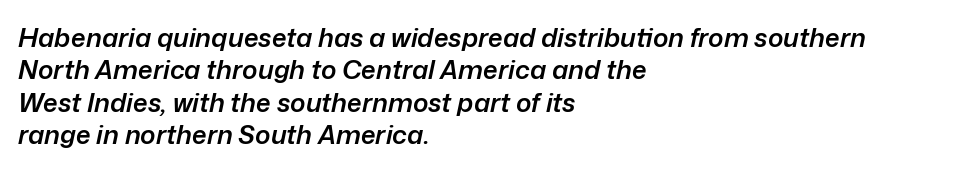
{"italic": "yes", "lean": "right", "slant_degrees": 12, "bold": "semi", "underline": "no", "align": "left", "line_spacing": "normal", "line_spacing_ratio": 1.25, "letter_spacing": "normal", "letter_spacing_em": 0.0, "glyph_px": 26}
